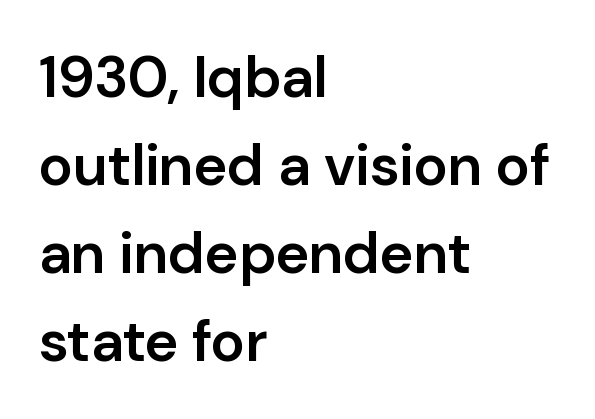
Q: Is the text bold? A: Semi-bold.
Q: Is the text italic (slanted)? A: No, it is upright.
Q: Is the typeface a serif or a sans-serif typeface? A: Sans-serif.
Q: Is the text underlined? A: No.
Q: How is the paragraph aligned? A: Left-aligned.
Q: Is the spacing between letters normal or unusually wide? A: Normal.
Q: Is the spacing between lines tight, normal or loose? A: Normal.
Q: Width (condensed, normal, or wide)? A: Normal.
Q: Stroke contrast? A: Low.
Q: x-height? A: Medium.
Q: Monospaced? A: No.
